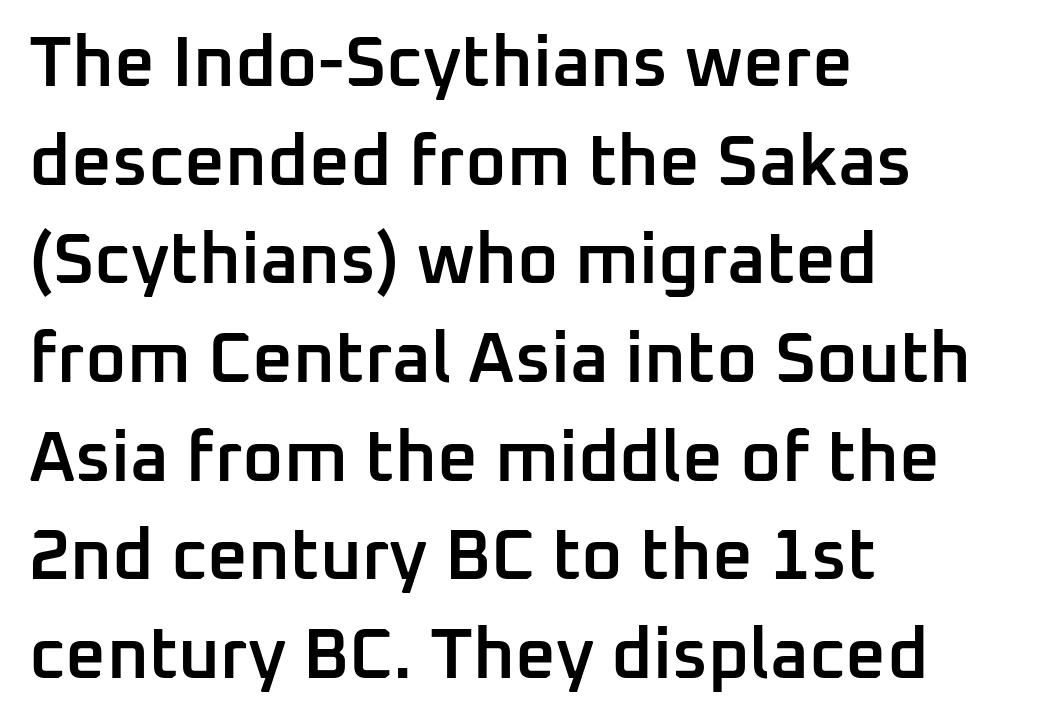
Characters follow at the spacing the type designer built in. The lines sit at an ordinary, default distance from one another. The gap between lines stays unmarked. What weight is shown? A semibold, between regular and bold. The face used here is a sans, in the tradition of grotesques and geometrics. A classic flush-left, rag-right setting is used for this passage.
